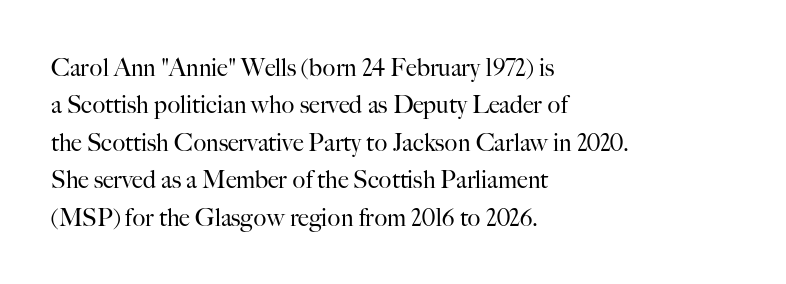
Evenly set lines give the paragraph a standard silhouette. Here the glyphs are tracked normally, forming tight word shapes. Rule under the text: the space is simply empty. Italic? Not at all — the glyphs are vertical. These glyphs show unthickened strokes, regular width or finer.
